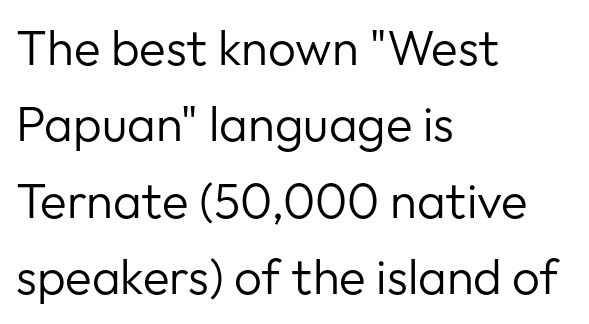
Q: Is the text bold? A: No.
Q: Is the text italic (slanted)? A: No, it is upright.
Q: Is the typeface a serif or a sans-serif typeface? A: Sans-serif.
Q: Is the text underlined? A: No.
Q: How is the paragraph aligned? A: Left-aligned.
Q: Is the spacing between letters normal or unusually wide? A: Normal.
Q: Is the spacing between lines tight, normal or loose? A: Normal.
Q: Width (condensed, normal, or wide)? A: Normal.
Q: Stroke contrast? A: Low.
Q: x-height? A: Medium.
Q: Monospaced? A: No.
